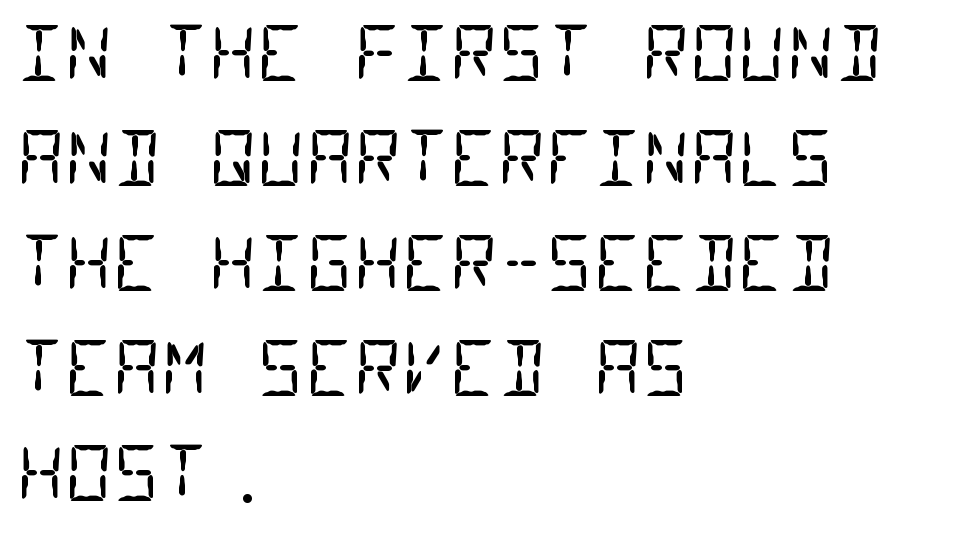
The image shows 74 px regular-weight, condensed sans-serif type, monospaced; set left-aligned, normal line spacing (1.42x), normal letter spacing, not underlined; low stroke contrast and a large x-height.
